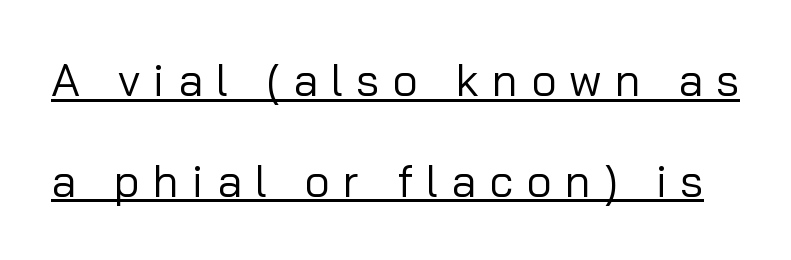
Each letter keeps its own natural width here, so spacing adapts to shape. The face used here is rendered with a markedly widened letterfit. Reading down the column, the eye jumps a long way to each next line. The designer went with a sans here, leaving each stem footless.
